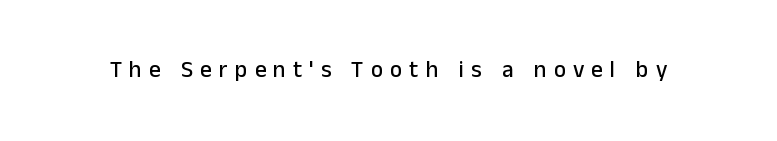
Q: Is the text italic (slanted)? A: No, it is upright.
Q: Is the text underlined? A: No.
Q: Is the spacing between letters normal or unusually wide? A: Unusually wide.
